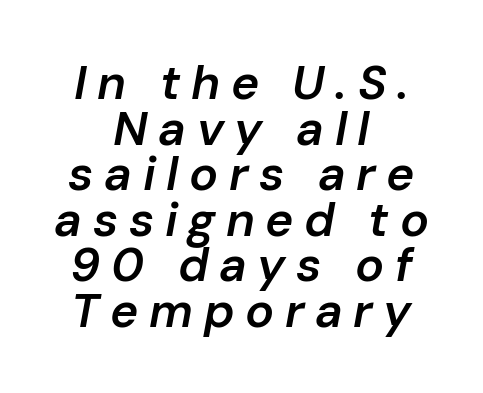
Set as a demibold, roughly 600 on the weight scale. Alignment: centered. Beneath every word, the page is bare. The face used here has a pronounced slope to its letters.
